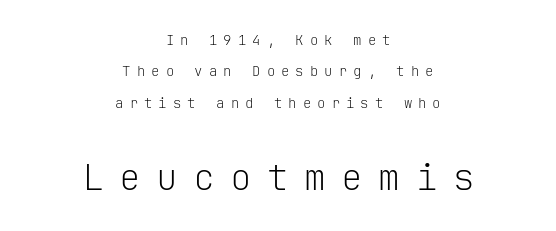
The image shows 36 px light sans-serif type, upright, monospaced; set centered, loose line spacing (2.24x), unusually wide letter spacing (+0.43 em), not underlined; the second (bottom) block is 2.57x larger; low stroke contrast and a medium x-height.
